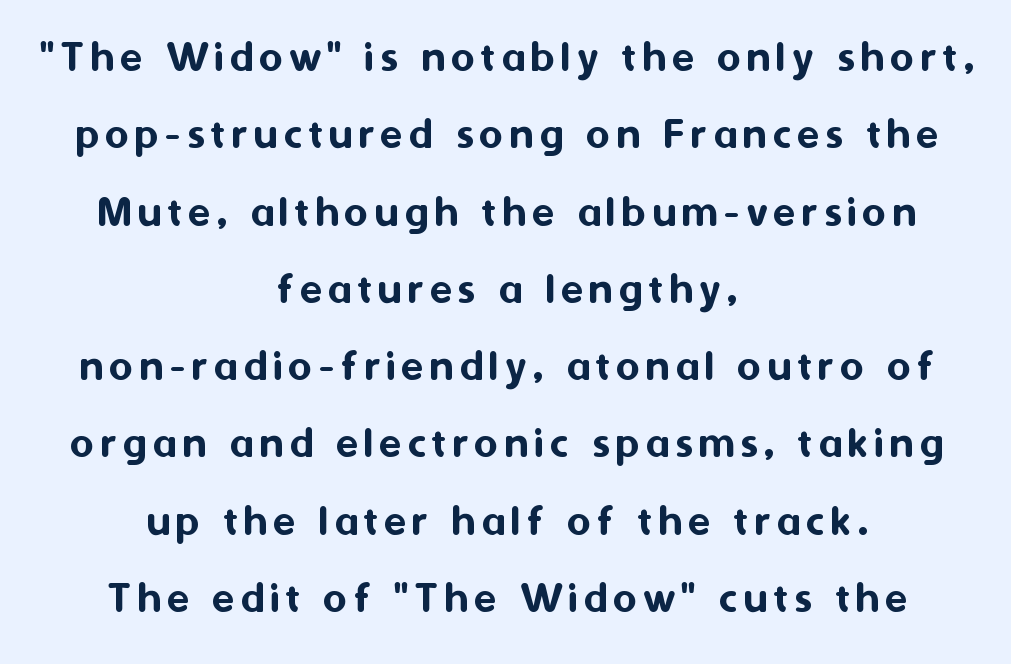
Notice how the stems are strictly vertical — no italics here. Here the designer chose a conventional face with non-uniform glyph widths. Note: no serifs on the glyphs. Teacher's note: observe the equal gaps on both sides — that is centered alignment.
